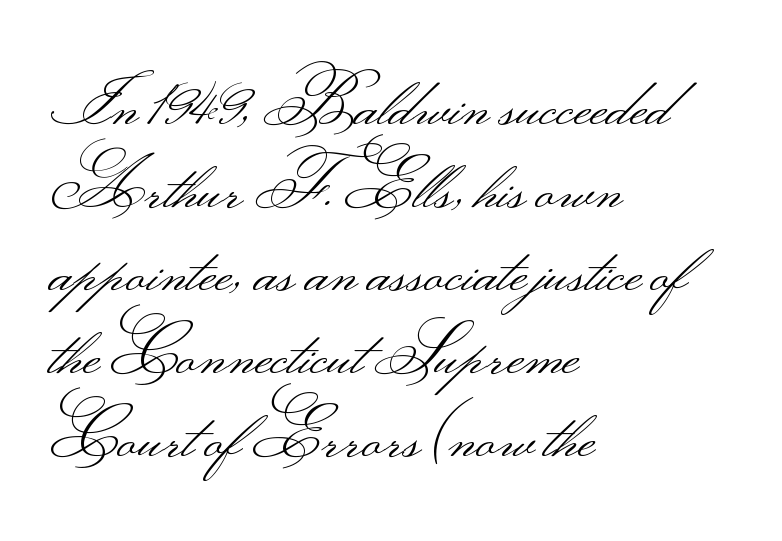
The image shows 67 px light, wide sans-serif type; set left-aligned, line spacing 1.24x, normal letter spacing, not underlined; medium stroke contrast.
